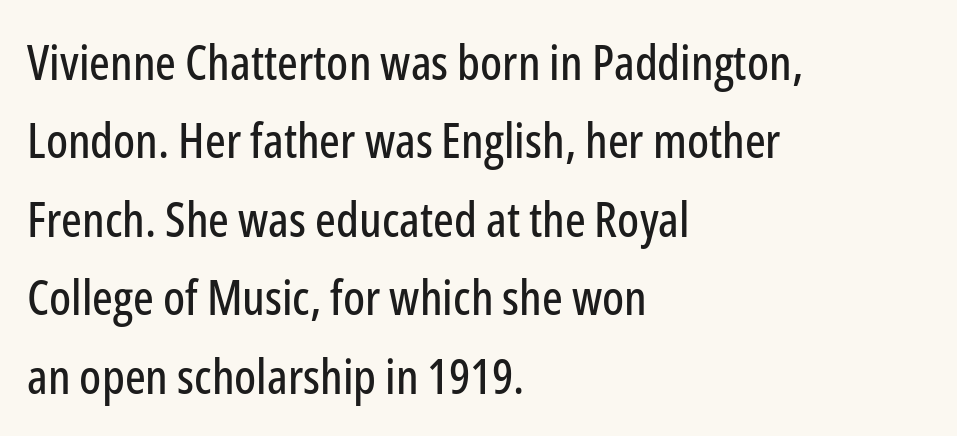
Q: Is the text italic (slanted)? A: No, it is upright.
Q: Is the typeface a serif or a sans-serif typeface? A: Sans-serif.
Q: Is the text underlined? A: No.
Q: How is the paragraph aligned? A: Left-aligned.
Q: Is the spacing between letters normal or unusually wide? A: Normal.
Q: Is the spacing between lines tight, normal or loose? A: Normal.
Q: Width (condensed, normal, or wide)? A: Condensed.
Q: Stroke contrast? A: Low.
Q: x-height? A: Medium.
Q: Monospaced? A: No.
